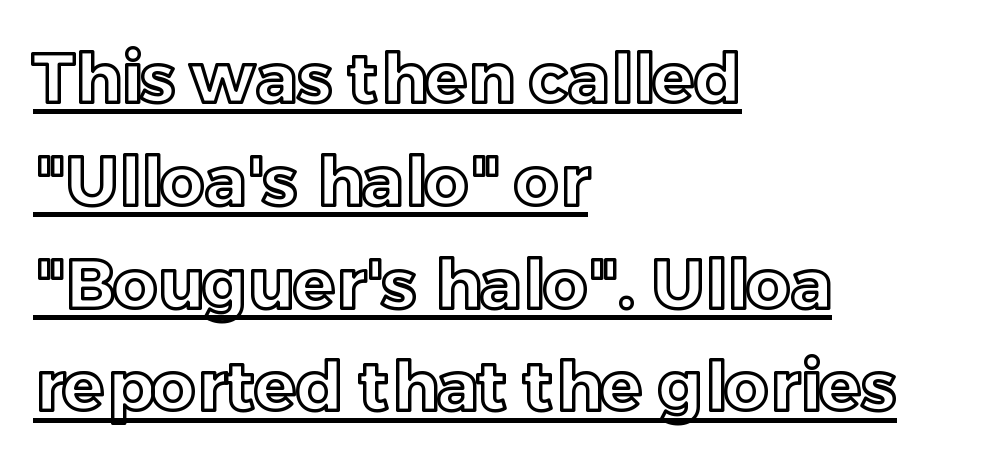
The image shows 69 px text type, upright; set left-aligned, normal line spacing (1.49x), normal letter spacing, underlined; a medium x-height.
